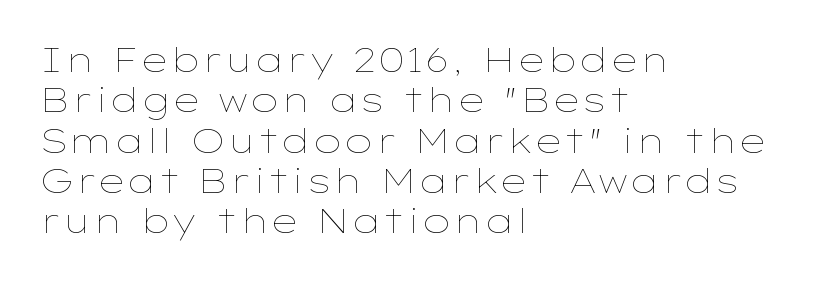
{"italic": "no", "bold": "no", "weight": "thin", "width": "wide", "stroke_contrast": "low", "x_height": "medium", "monospaced": "no", "underline": "no", "align": "left", "line_spacing_ratio": 1.22, "letter_spacing": "normal", "letter_spacing_em": 0.0, "glyph_px": 33}
